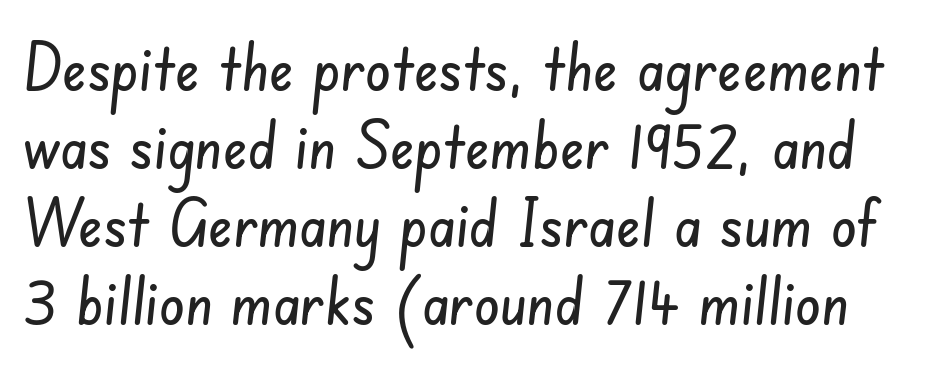
Q: Is the typeface a serif or a sans-serif typeface? A: Sans-serif.
Q: Is the text underlined? A: No.
Q: Is the spacing between letters normal or unusually wide? A: Normal.
Q: Width (condensed, normal, or wide)? A: Condensed.
Q: Stroke contrast? A: Low.
Q: x-height? A: Small.
Q: Monospaced? A: No.
